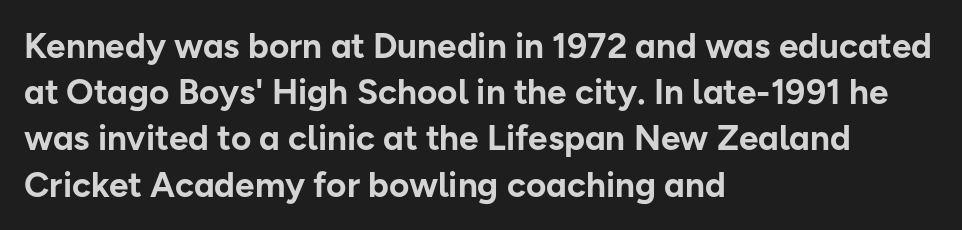
{"serif": "no", "italic": "no", "bold": "yes", "weight": "bold", "width": "normal", "stroke_contrast": "low", "x_height": "medium", "monospaced": "no", "underline": "no", "align": "left", "line_spacing": "normal", "line_spacing_ratio": 1.32, "letter_spacing": "normal", "letter_spacing_em": 0.0, "glyph_px": 35}
